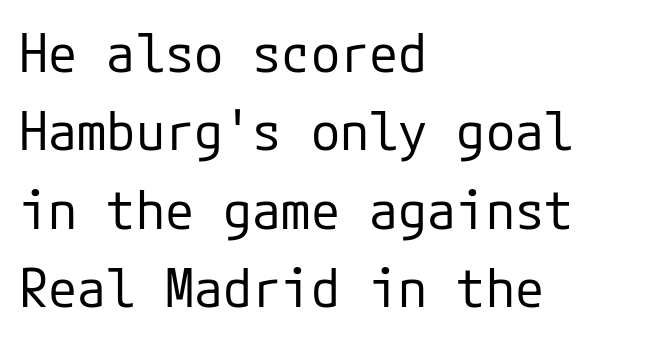
{"serif": "no", "italic": "no", "bold": "no", "weight": "regular", "width": "normal", "stroke_contrast": "low", "x_height": "medium", "underline": "no", "align": "left", "line_spacing": "normal", "line_spacing_ratio": 1.48, "letter_spacing": "normal", "letter_spacing_em": 0.0, "glyph_px": 53}
